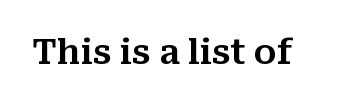
The image shows 34 px serif type, upright; set normal letter spacing, not underlined; medium stroke contrast and a medium x-height.
